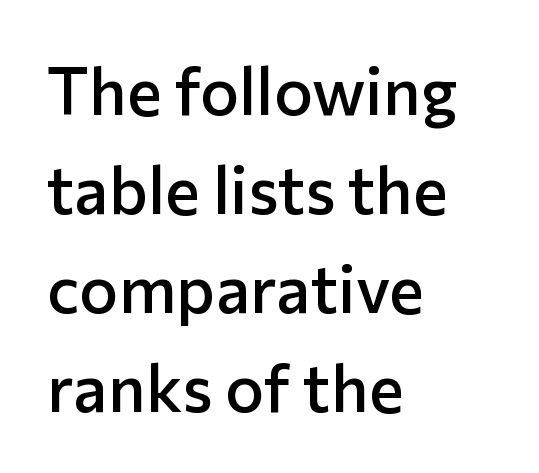
{"serif": "no", "italic": "no", "bold": "semi", "weight": "semibold", "width": "normal", "stroke_contrast": "low", "x_height": "medium", "monospaced": "no", "underline": "no", "align": "left", "line_spacing": "normal", "line_spacing_ratio": 1.5, "letter_spacing": "normal", "letter_spacing_em": 0.0, "glyph_px": 66}
